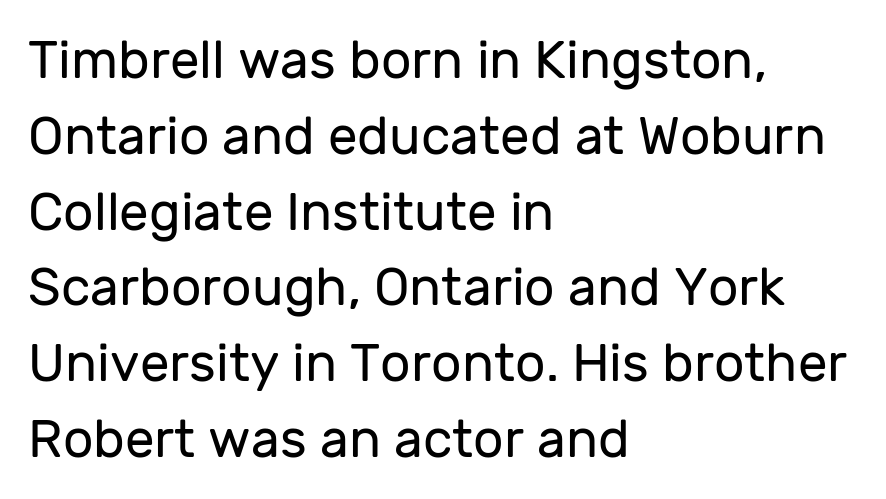
{"serif": "no", "italic": "no", "bold": "no", "weight": "regular", "width": "normal", "stroke_contrast": "low", "x_height": "medium", "monospaced": "no", "underline": "no", "align": "left", "line_spacing": "normal", "line_spacing_ratio": 1.43, "letter_spacing": "normal", "letter_spacing_em": 0.0, "glyph_px": 53}
